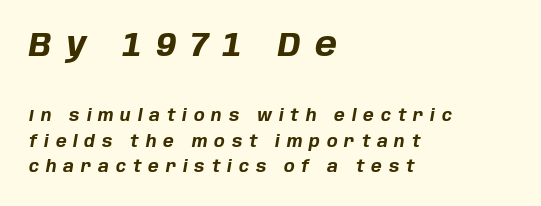
The image shows 33 px bold type, italic (leaning right); set left-aligned, normal line spacing (1.6x), unusually wide letter spacing (+0.43 em), not underlined; the first (top) block is 2.06x larger; low stroke contrast and a large x-height.
